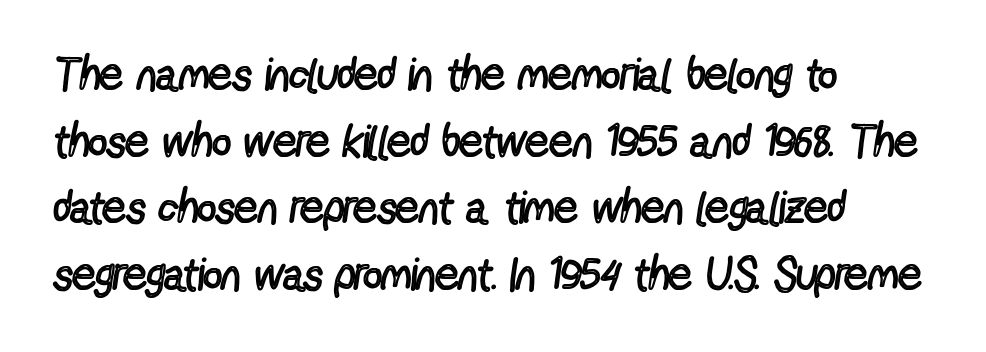
{"serif": "no", "bold": "no", "weight": "regular", "width": "condensed", "x_height": "medium", "monospaced": "no", "underline": "no", "align": "left", "line_spacing": "normal", "line_spacing_ratio": 1.45, "letter_spacing": "normal", "letter_spacing_em": 0.0, "glyph_px": 46}
